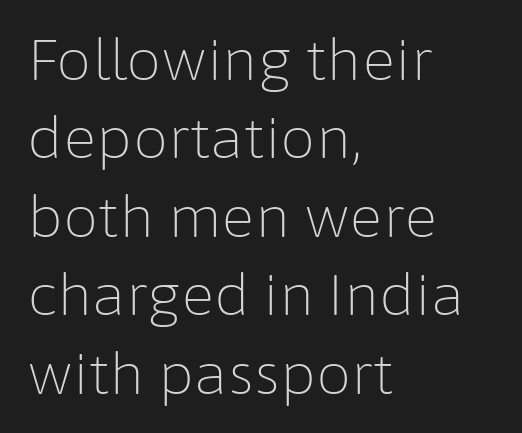
{"serif": "no", "italic": "no", "bold": "no", "weight": "light", "width": "normal", "stroke_contrast": "low", "x_height": "medium", "monospaced": "no", "underline": "no", "align": "left", "line_spacing": "normal", "line_spacing_ratio": 1.4, "letter_spacing": "normal", "letter_spacing_em": 0.0, "glyph_px": 56}
